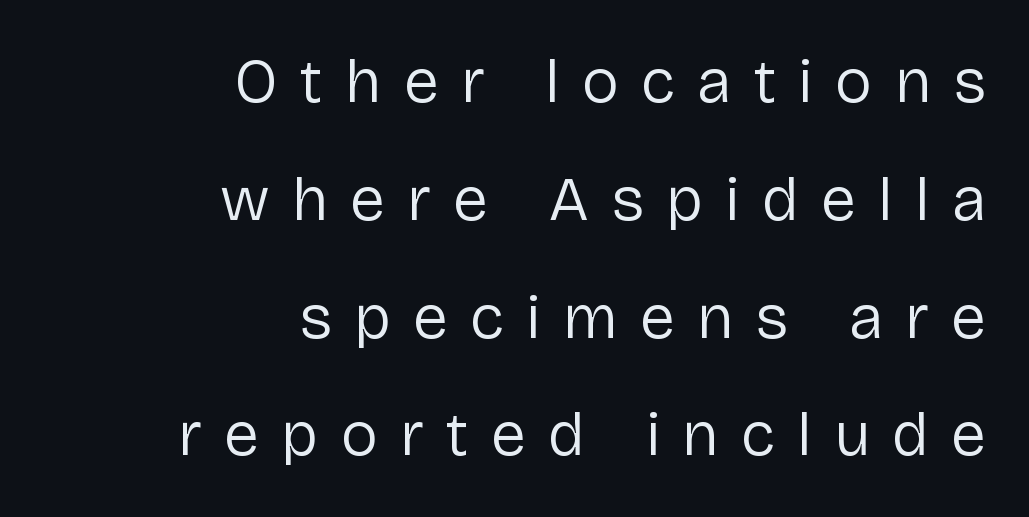
Q: Is the text bold? A: No.
Q: Is the text italic (slanted)? A: No, it is upright.
Q: Is the typeface a serif or a sans-serif typeface? A: Sans-serif.
Q: Is the text underlined? A: No.
Q: How is the paragraph aligned? A: Right-aligned.
Q: Is the spacing between letters normal or unusually wide? A: Unusually wide.
Q: Width (condensed, normal, or wide)? A: Normal.
Q: Stroke contrast? A: Low.
Q: x-height? A: Medium.
Q: Monospaced? A: No.
